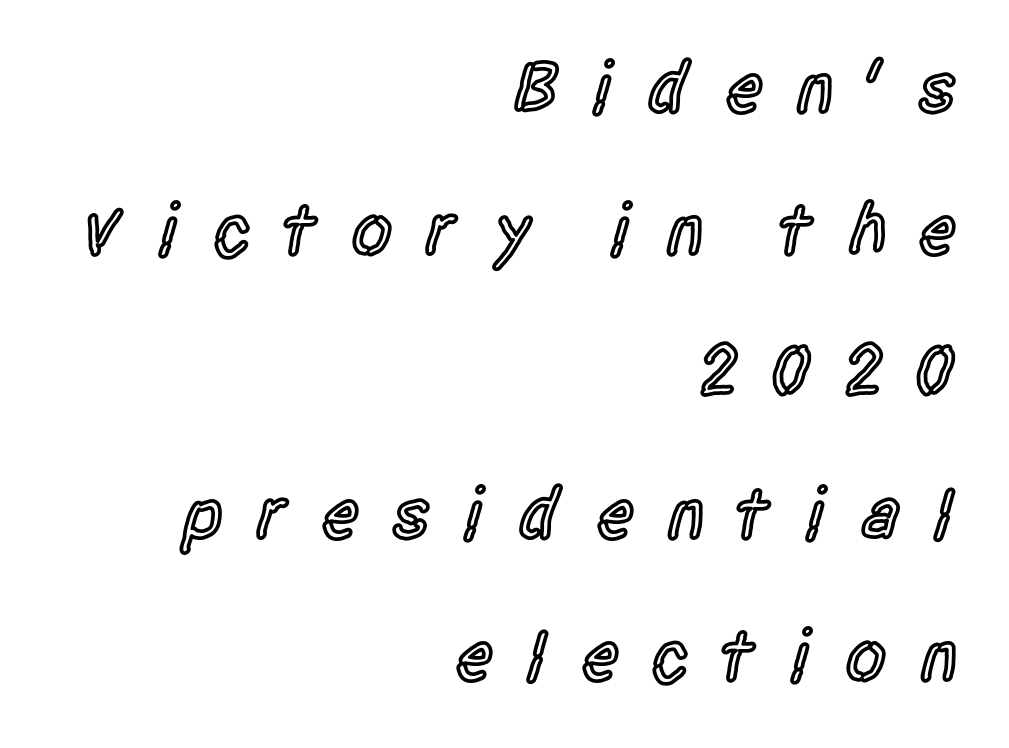
The image shows 74 px semibold, condensed sans-serif type; set right-aligned, loose line spacing (1.92x), unusually wide letter spacing (+0.42 em), not underlined; a large x-height.
